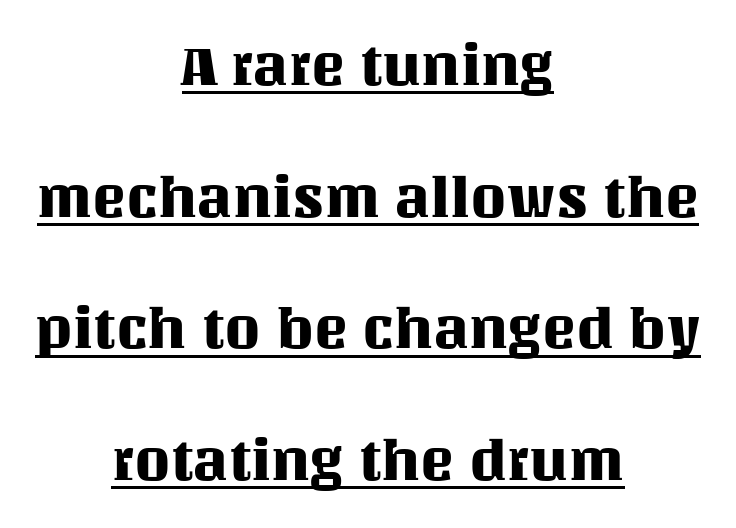
Q: Is the text italic (slanted)? A: No, it is upright.
Q: Is the text underlined? A: Yes.
Q: How is the paragraph aligned? A: Centered.
Q: Is the spacing between letters normal or unusually wide? A: Normal.
Q: Is the spacing between lines tight, normal or loose? A: Loose.
Q: Width (condensed, normal, or wide)? A: Normal.
Q: Stroke contrast? A: Medium.
Q: x-height? A: Large.
Q: Monospaced? A: No.
